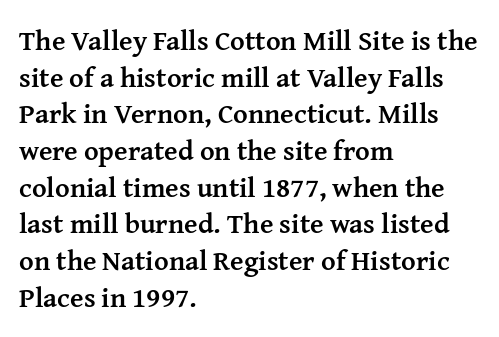
The image shows 28 px semibold serif type, upright; set left-aligned, normal line spacing (1.31x), normal letter spacing, not underlined; medium stroke contrast and a medium x-height.
